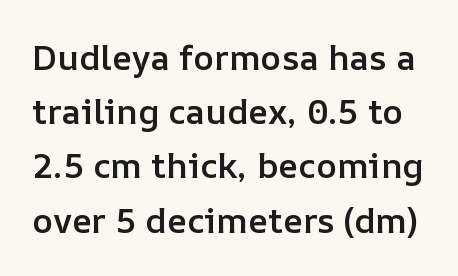
{"italic": "no", "bold": "semi", "weight": "semibold", "width": "normal", "stroke_contrast": "low", "x_height": "medium", "monospaced": "no", "underline": "no", "line_spacing": "normal", "line_spacing_ratio": 1.55, "letter_spacing": "normal", "letter_spacing_em": 0.0, "glyph_px": 35}
